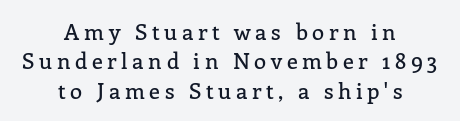
{"italic": "no", "underline": "no", "align": "center", "line_spacing": "normal", "line_spacing_ratio": 1.34, "letter_spacing": "wide", "letter_spacing_em": 0.21, "glyph_px": 22}
